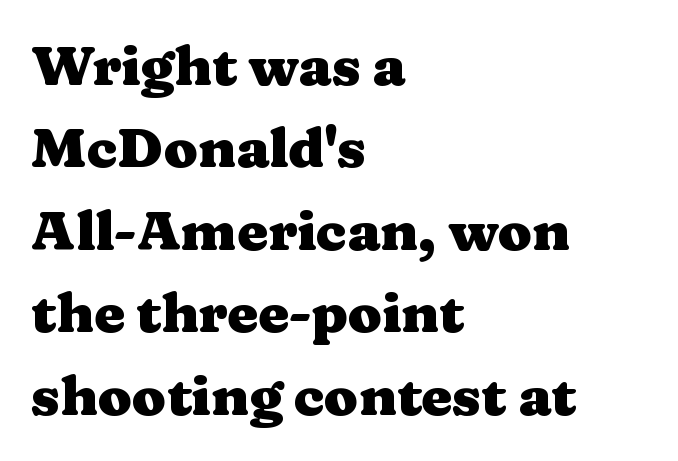
Underlining? Definitely not there. If you measured baseline to baseline, you'd find a middling distance. Old-style or modern, the face here clearly has serifs. Is the letter spacing exaggerated? No — it looks like the ordinary default. Horizontal alignment here is leftward, the default for most running prose.
